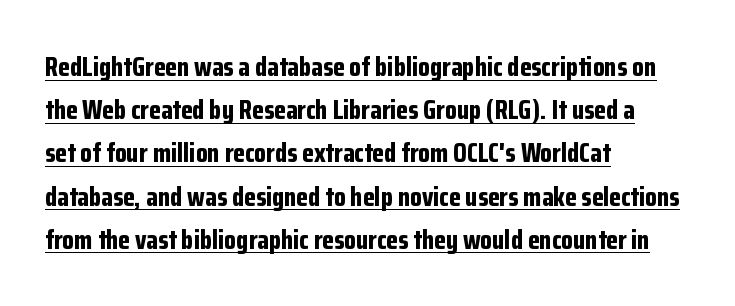
{"italic": "no", "bold": "yes", "underline": "yes", "align": "left", "line_spacing": "normal", "line_spacing_ratio": 1.6, "letter_spacing": "normal", "letter_spacing_em": 0.0, "glyph_px": 27}
